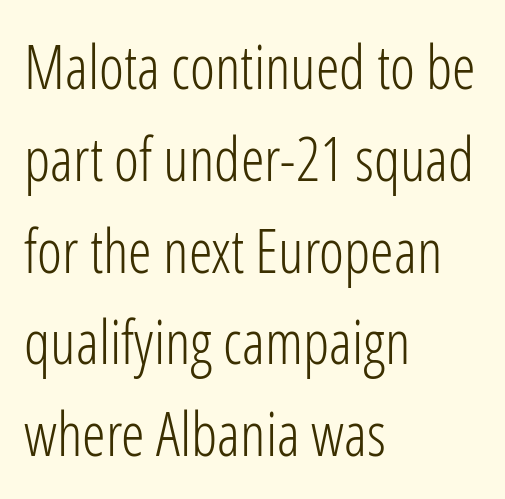
The image shows 60 px light, condensed sans-serif type, upright; set left-aligned, normal line spacing (1.53x), normal letter spacing, not underlined; low stroke contrast and a medium x-height.
